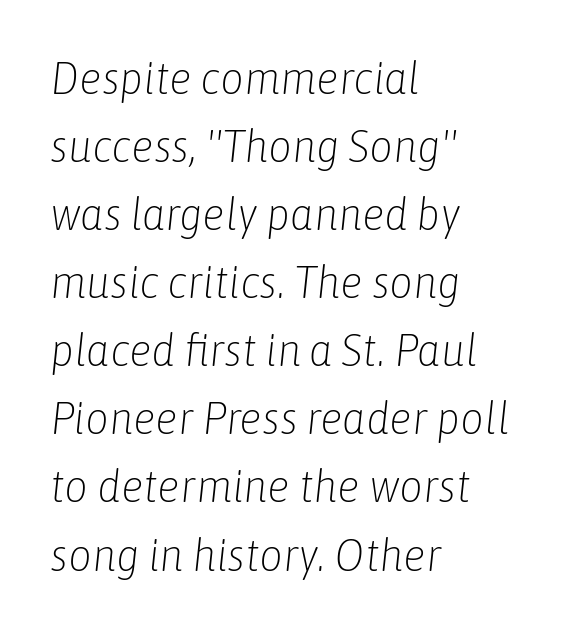
Q: Is the text bold? A: No.
Q: Is the text italic (slanted)? A: Yes, it leans right by about 6 degrees.
Q: Is the text underlined? A: No.
Q: How is the paragraph aligned? A: Left-aligned.
Q: Is the spacing between letters normal or unusually wide? A: Normal.
Q: Is the spacing between lines tight, normal or loose? A: Normal.
Q: Width (condensed, normal, or wide)? A: Condensed.
Q: Stroke contrast? A: Low.
Q: x-height? A: Medium.
Q: Monospaced? A: No.
